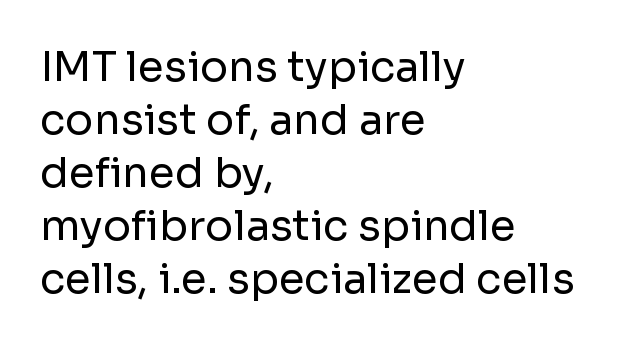
A typesetter would label this face a sans. Weight class: somewhere from thin through regular. Note the varied advance widths — an 'i' is clearly narrower than an 'm'. Vertical strokes here are truly vertical. Lines of text with bare space underneath.
